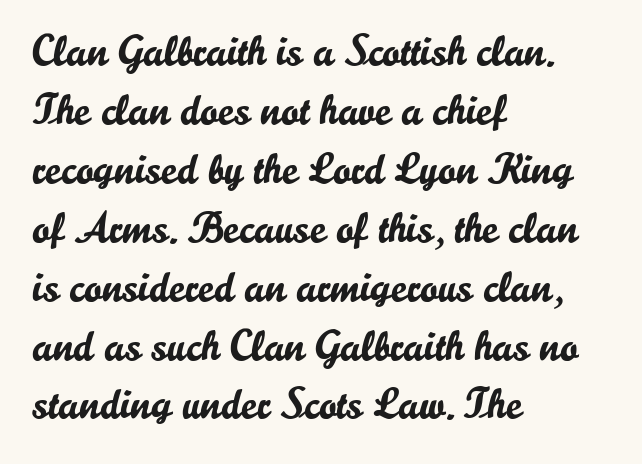
Does the leading feel generous? No, just average. These lines stack with their left ends in a neat column. Look at the bottom of the vertical strokes: they stop flat, with no serifs.
